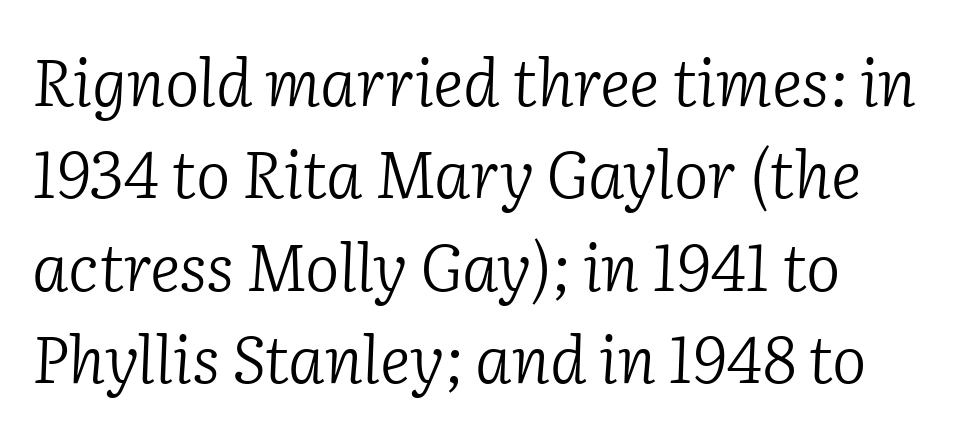
Honestly, the row spacing looks completely unremarkable. Character widths vary here, with narrow letters taking less room than wide ones. Quick note: italic. The face used here is seriffed, in the tradition of book romans.
